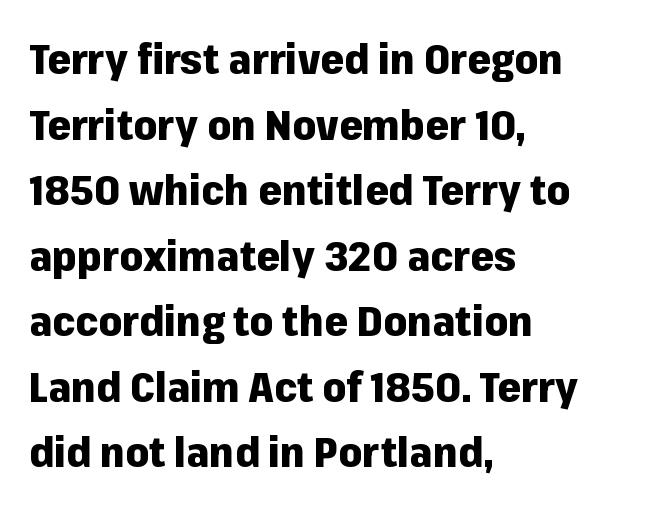
{"serif": "no", "italic": "no", "bold": "yes", "weight": "heavy", "width": "normal", "stroke_contrast": "low", "x_height": "medium", "monospaced": "no", "underline": "no", "align": "left", "line_spacing": "normal", "line_spacing_ratio": 1.56, "letter_spacing": "normal", "letter_spacing_em": 0.0, "glyph_px": 42}
